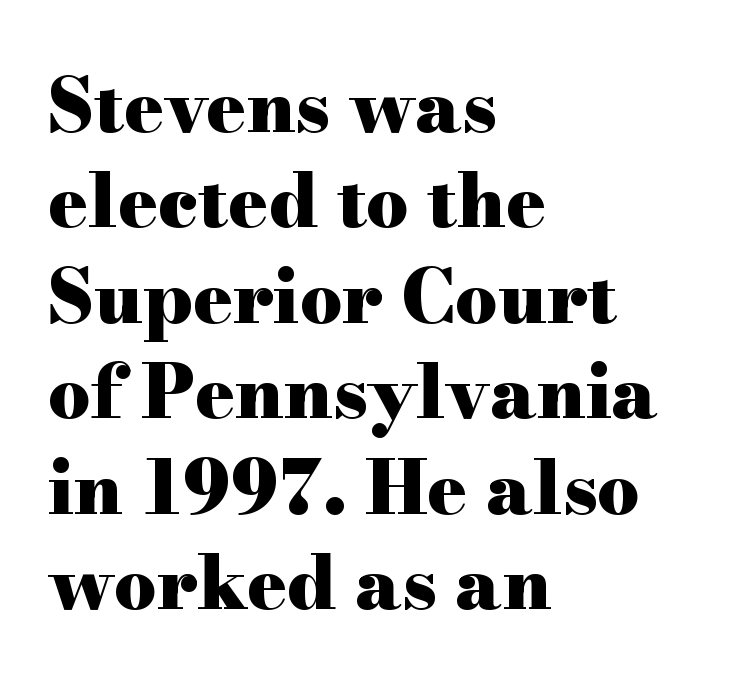
Q: Is the text bold? A: Yes.
Q: Is the text italic (slanted)? A: No, it is upright.
Q: Is the typeface a serif or a sans-serif typeface? A: Serif.
Q: Is the text underlined? A: No.
Q: How is the paragraph aligned? A: Left-aligned.
Q: Is the spacing between letters normal or unusually wide? A: Normal.
Q: Is the spacing between lines tight, normal or loose? A: Normal.
Q: Width (condensed, normal, or wide)? A: Wide.
Q: Stroke contrast? A: High.
Q: x-height? A: Small.
Q: Monospaced? A: No.
